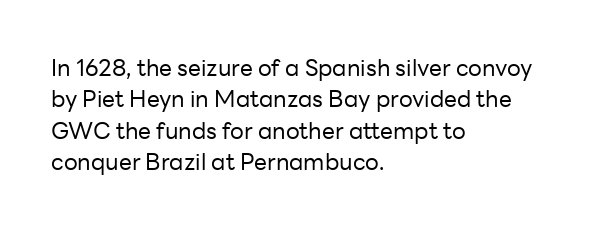
One glance says typical: line gaps are just what's usual. What stands out about the letter spacing? Nothing — it is the standard amount. This reads as an unemphasized weight, regular at the heaviest. The text block is weighted toward the left margin, trailing off unevenly rightward. Descender tails drop into unmarked territory. The specimen reads as upright at a glance.
